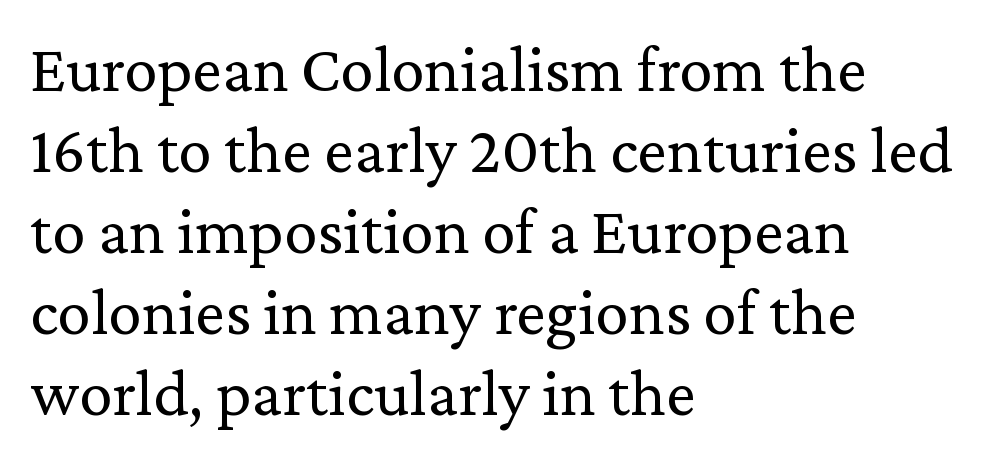
Letter spacing: default. Vertical stems look standard width or narrower in stroke. Left-aligned paragraph, ragged on the right. These lines are rendered in a variable-pitch font.
